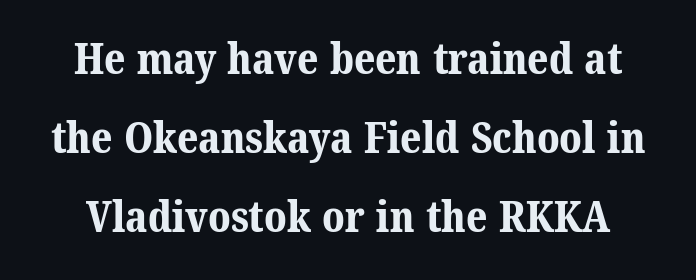
Q: Is the text bold? A: Yes.
Q: Is the typeface a serif or a sans-serif typeface? A: Serif.
Q: Is the text underlined? A: No.
Q: Is the spacing between letters normal or unusually wide? A: Normal.
Q: Width (condensed, normal, or wide)? A: Normal.
Q: Stroke contrast? A: Medium.
Q: x-height? A: Medium.
Q: Monospaced? A: No.
